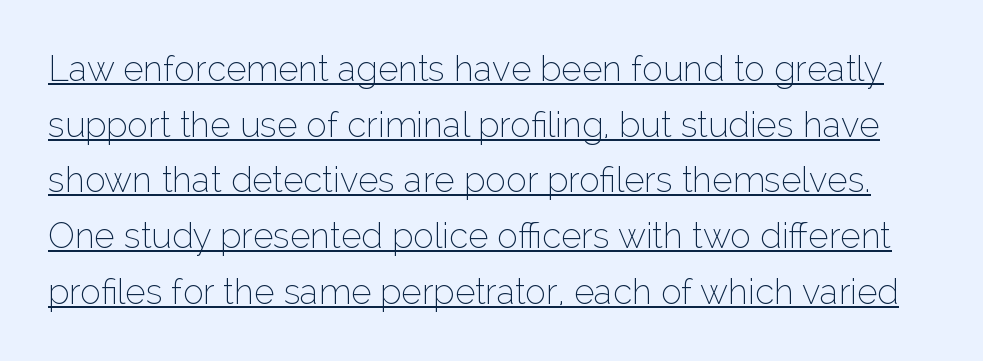
The image shows 35 px thin sans-serif type, upright; set normal line spacing (1.59x), normal letter spacing, underlined; low stroke contrast and a medium x-height.
